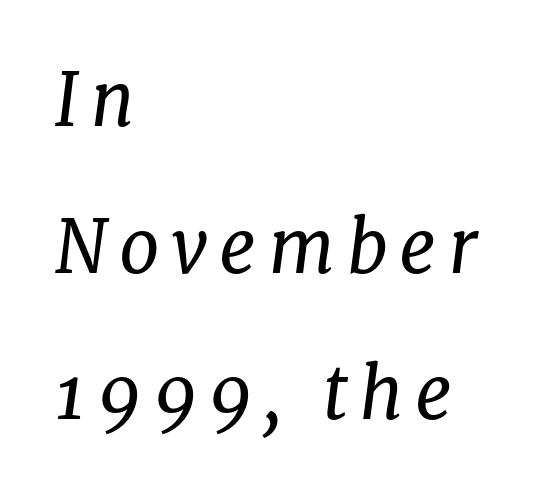
Line spacing here is loose. Nobody drew a line under any word here. Is this a fixed-width face? No — the glyphs have proportional, varying widths. The cut favours lightness, reaching ordinary text weight at its darkest. The lines are quadded left. The lettering tilts uniformly, giving the passage an italic look.
